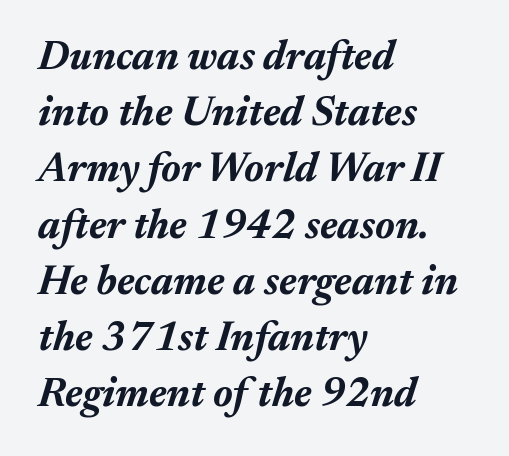
{"italic": "yes", "lean": "right", "slant_degrees": 17, "bold": "yes", "weight": "bold", "width": "normal", "stroke_contrast": "medium", "x_height": "medium", "monospaced": "no", "underline": "no", "align": "left", "line_spacing": "normal", "line_spacing_ratio": 1.37, "letter_spacing": "normal", "letter_spacing_em": 0.0, "glyph_px": 41}
